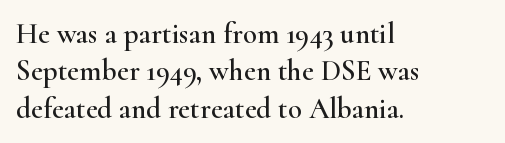
{"serif": "yes", "italic": "no", "width": "wide", "stroke_contrast": "high", "x_height": "small", "monospaced": "no", "underline": "no", "align": "left", "line_spacing": "normal", "line_spacing_ratio": 1.29, "letter_spacing": "normal", "letter_spacing_em": 0.0, "glyph_px": 29}
